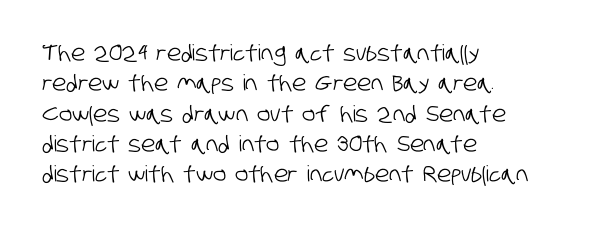
{"underline": "no", "align": "left", "line_spacing": "normal", "line_spacing_ratio": 1.38, "letter_spacing": "normal", "letter_spacing_em": 0.0, "glyph_px": 22}
